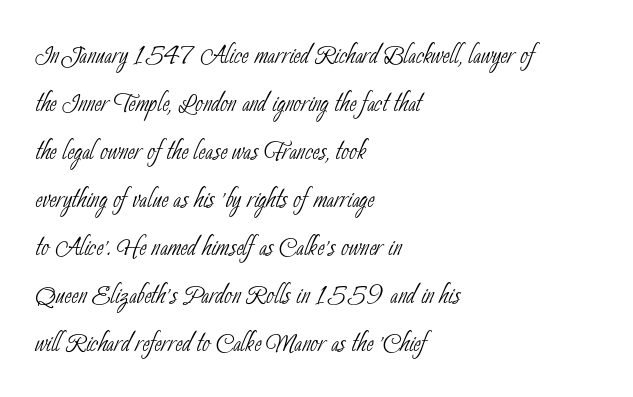
The image shows 34 px thin, condensed sans-serif type; set left-aligned, normal line spacing (1.41x), normal letter spacing, not underlined; low stroke contrast and a small x-height.
